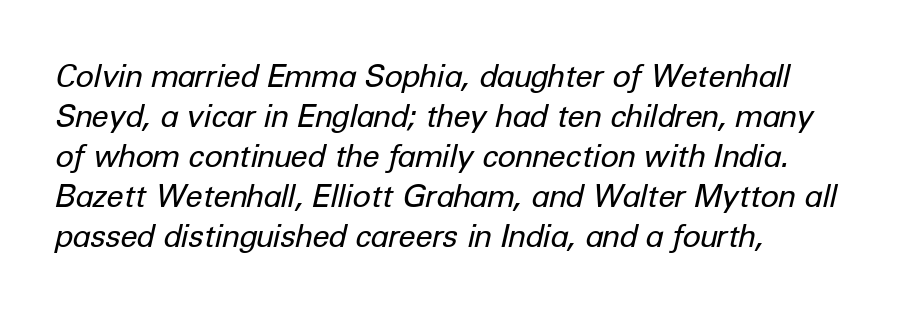
Posture: slanted. Looks like regular typesetting: each glyph gets only the width it needs. A classic flush-left, rag-right setting is used for this passage. The font sits on the lighter half of the weight spectrum, regular included. This block has exactly the height ordinary leading produces.
